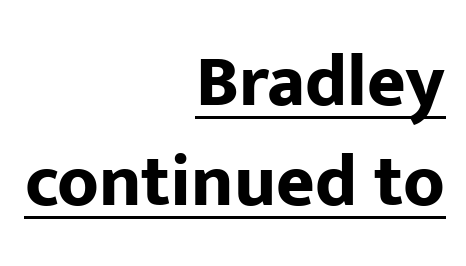
{"serif": "no", "italic": "no", "bold": "yes", "weight": "bold", "width": "normal", "stroke_contrast": "low", "x_height": "medium", "monospaced": "no", "underline": "yes", "align": "right", "line_spacing": "normal", "line_spacing_ratio": 1.35, "letter_spacing": "normal", "letter_spacing_em": 0.0, "glyph_px": 74}
